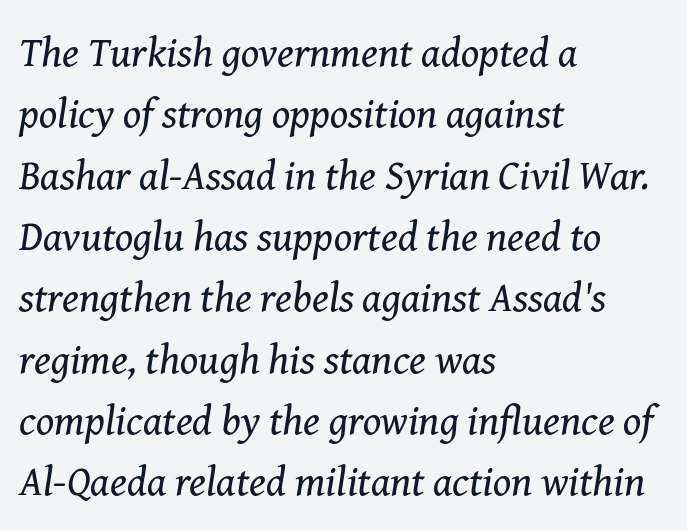
Q: Is the text bold? A: No.
Q: Is the text italic (slanted)? A: Yes, it leans right by about 8 degrees.
Q: Is the typeface a serif or a sans-serif typeface? A: Serif.
Q: Is the text underlined? A: No.
Q: How is the paragraph aligned? A: Left-aligned.
Q: Is the spacing between letters normal or unusually wide? A: Normal.
Q: Is the spacing between lines tight, normal or loose? A: Normal.
Q: Width (condensed, normal, or wide)? A: Normal.
Q: Stroke contrast? A: Medium.
Q: x-height? A: Medium.
Q: Monospaced? A: No.
